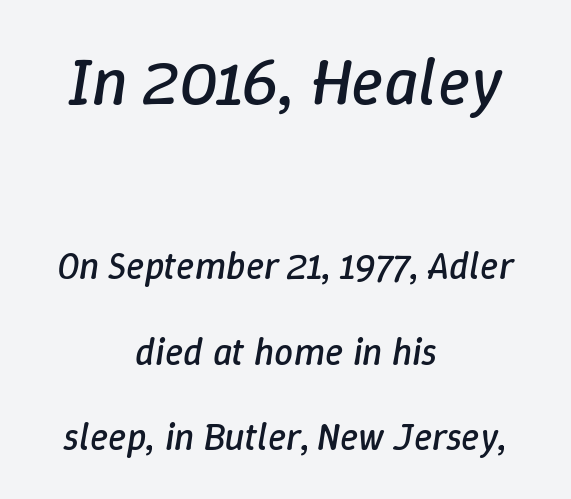
The image shows 67 px regular-weight type, italic (leaning right); set centered, loose line spacing (2.25x), normal letter spacing, not underlined; the first (top) block is 1.76x larger; low stroke contrast and a medium x-height.
